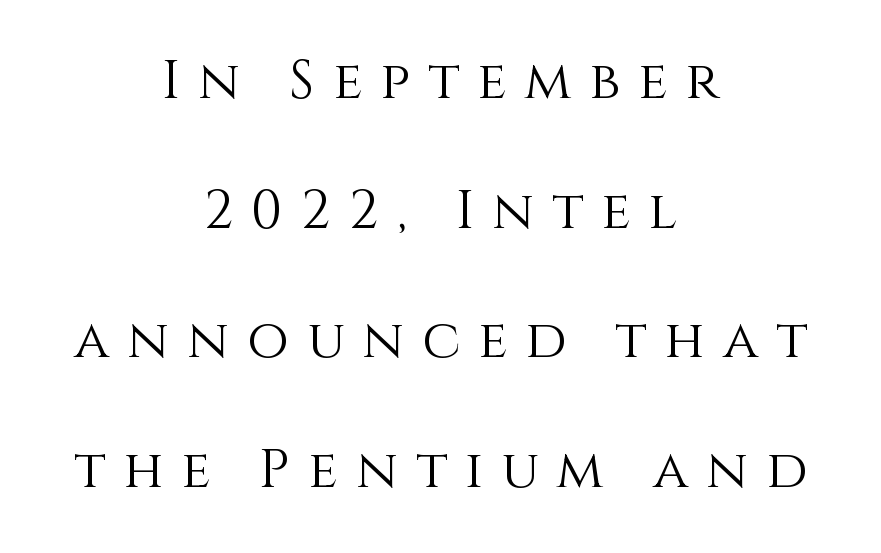
Q: Is the text bold? A: No.
Q: Is the text italic (slanted)? A: No, it is upright.
Q: Is the text underlined? A: No.
Q: How is the paragraph aligned? A: Centered.
Q: Is the spacing between letters normal or unusually wide? A: Unusually wide.
Q: Is the spacing between lines tight, normal or loose? A: Loose.
Q: Width (condensed, normal, or wide)? A: Normal.
Q: Stroke contrast? A: Medium.
Q: x-height? A: Large.
Q: Monospaced? A: No.
